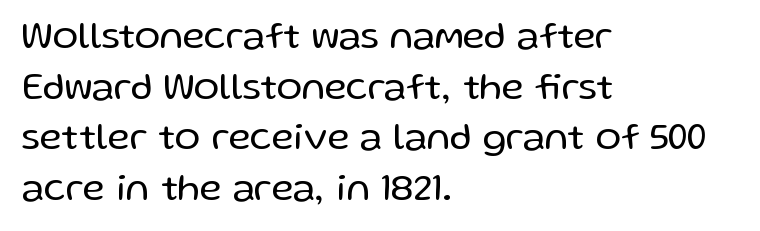
Q: Is the text bold? A: No.
Q: Is the text italic (slanted)? A: No, it is upright.
Q: Is the typeface a serif or a sans-serif typeface? A: Sans-serif.
Q: Is the text underlined? A: No.
Q: How is the paragraph aligned? A: Left-aligned.
Q: Is the spacing between letters normal or unusually wide? A: Normal.
Q: Is the spacing between lines tight, normal or loose? A: Normal.
Q: Width (condensed, normal, or wide)? A: Normal.
Q: Stroke contrast? A: Low.
Q: x-height? A: Medium.
Q: Monospaced? A: No.
